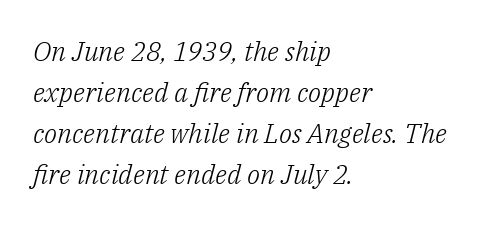
{"italic": "yes", "lean": "right", "slant_degrees": 14, "bold": "no", "underline": "no", "align": "left", "line_spacing": "normal", "line_spacing_ratio": 1.52, "letter_spacing": "normal", "letter_spacing_em": 0.0, "glyph_px": 27}
